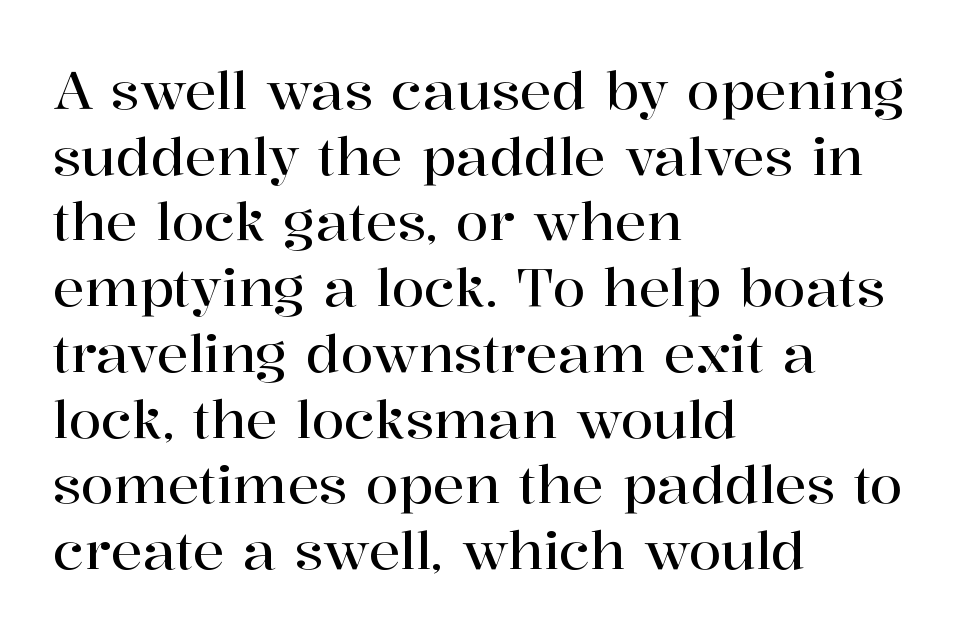
The image shows 53 px serif type, upright; set left-aligned, line spacing 1.24x, normal letter spacing, not underlined; high stroke contrast and a medium x-height.
